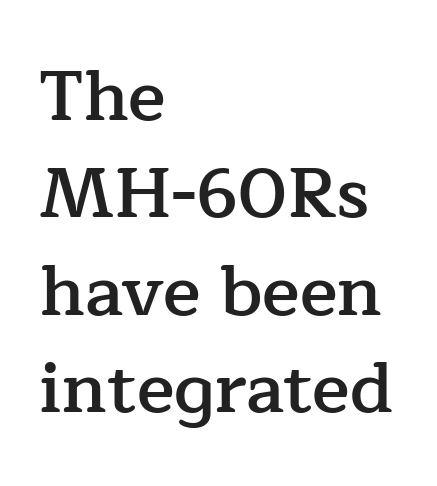
Q: Is the text bold? A: Semi-bold.
Q: Is the text italic (slanted)? A: No, it is upright.
Q: Is the typeface a serif or a sans-serif typeface? A: Serif.
Q: Is the text underlined? A: No.
Q: How is the paragraph aligned? A: Left-aligned.
Q: Is the spacing between letters normal or unusually wide? A: Normal.
Q: Is the spacing between lines tight, normal or loose? A: Normal.
Q: Width (condensed, normal, or wide)? A: Normal.
Q: Stroke contrast? A: Low.
Q: x-height? A: Medium.
Q: Monospaced? A: No.
